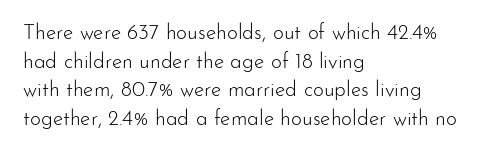
{"italic": "no", "bold": "no", "underline": "no", "align": "left", "line_spacing": "normal", "line_spacing_ratio": 1.36, "letter_spacing": "normal", "letter_spacing_em": 0.0, "glyph_px": 21}
